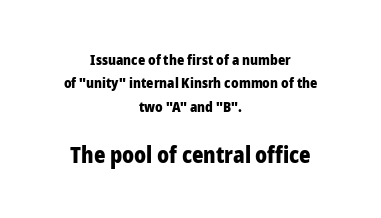
The image shows 22 px bold type, upright; set centered, normal line spacing (1.67x), normal letter spacing, not underlined; the second (bottom) block is 1.57x larger.
